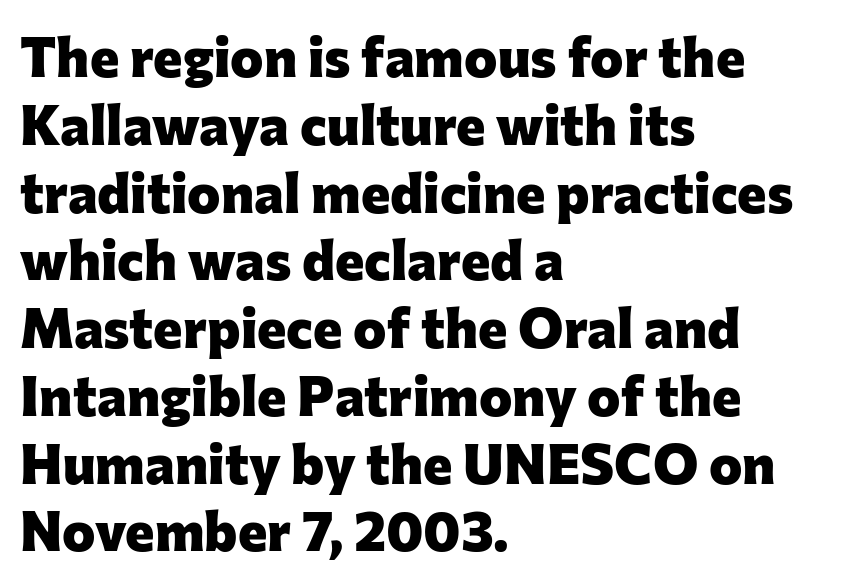
Does extra space separate the letters? No, they use regular spacing. Each row of text sits above clean, open space. Does the copy run flush right? No — it runs flush left. A typesetter would label this face a sans. Quick note: not italic, upright.
